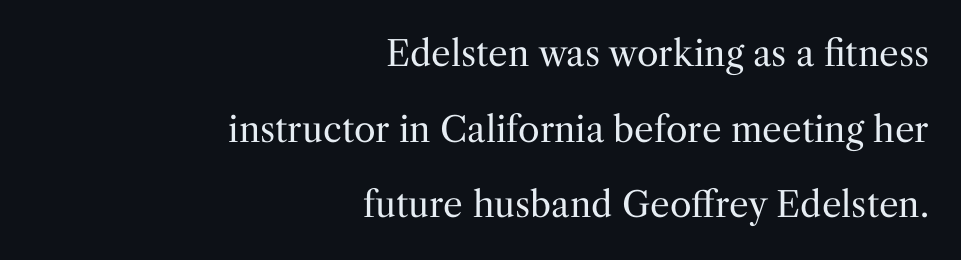
The image shows 35 px regular-weight serif type, upright; set right-aligned, loose line spacing (2.16x), normal letter spacing, not underlined; medium stroke contrast and a medium x-height.
